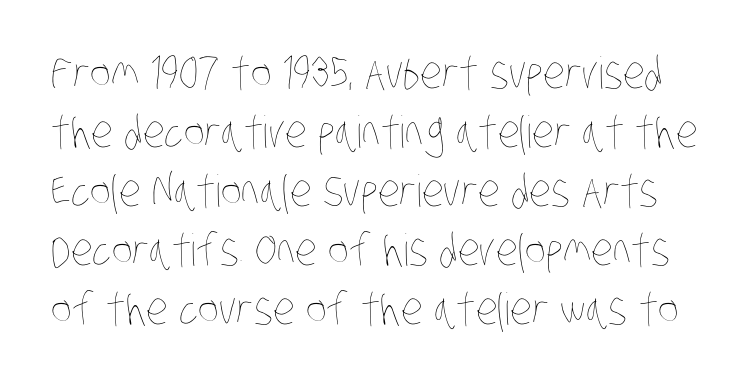
The image shows 44 px thin, condensed type; set normal line spacing (1.34x), normal letter spacing, not underlined; low stroke contrast and a large x-height.
